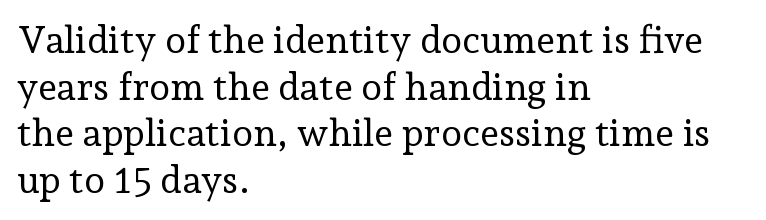
Underline: absent. Heft: none added — not bold. Type style note: has serifs. You could not count columns in this text — the font is proportionally spaced. There is no visible air inserted between adjacent glyphs.
